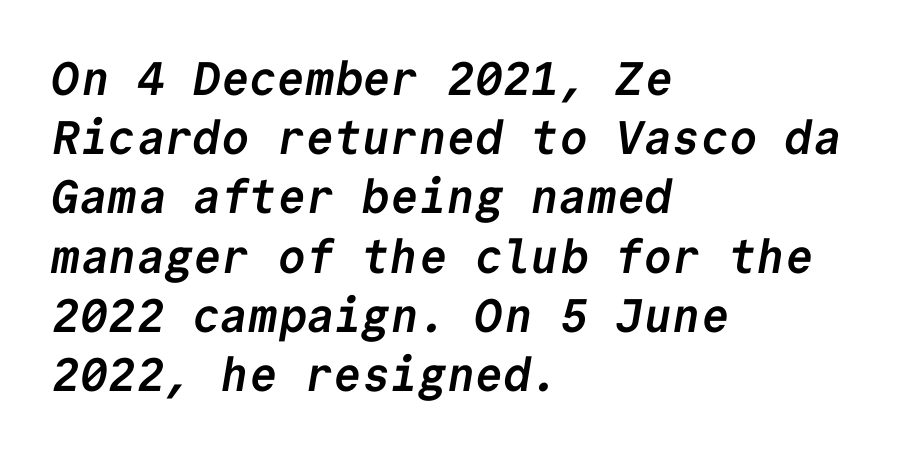
The image shows 47 px semibold sans-serif type, monospaced; set left-aligned, normal line spacing (1.26x), normal letter spacing, not underlined; low stroke contrast and a medium x-height.
